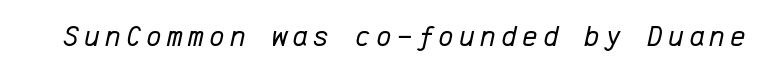
Q: Is the text bold? A: No.
Q: Is the text italic (slanted)? A: Yes, it leans right by about 12 degrees.
Q: Is the text underlined? A: No.
Q: Width (condensed, normal, or wide)? A: Normal.
Q: Stroke contrast? A: Low.
Q: x-height? A: Medium.
Q: Monospaced? A: Yes.
